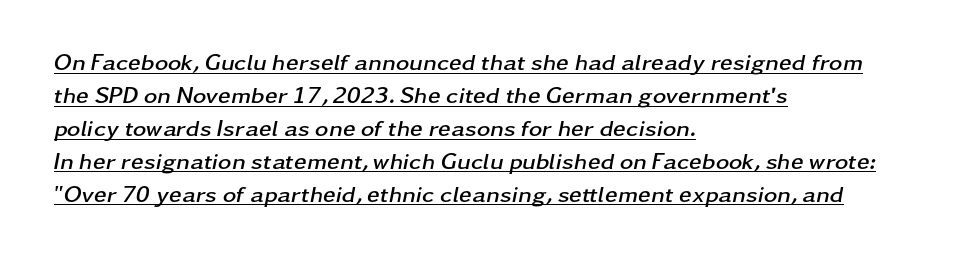
The image shows 23 px bold type, italic (leaning right); set left-aligned, normal line spacing (1.43x), normal letter spacing, underlined.
